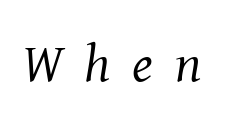
In terms of letterspacing, this is a distinctly airy, spread setting. The strokes carry an ordinary text weight at most. To sum up the face: it has serifs. No word sits above an underline. These lines are rendered in a variable-pitch font.
